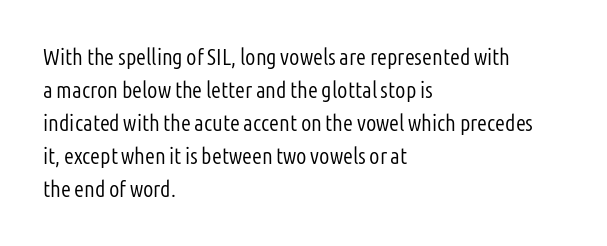
The image shows 23 px text type, upright; set left-aligned, normal line spacing (1.43x), normal letter spacing, not underlined.
